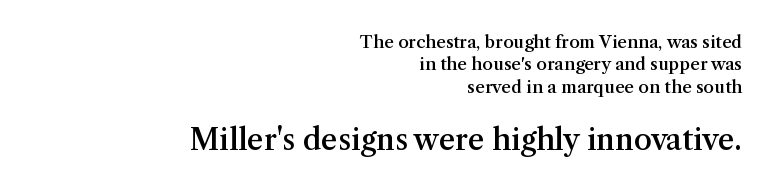
{"serif": "yes", "italic": "no", "bold": "semi", "weight": "semibold", "width": "normal", "stroke_contrast": "medium", "x_height": "medium", "monospaced": "no", "underline": "no", "align": "right", "line_spacing": "normal", "line_spacing_ratio": 1.31, "letter_spacing": "normal", "letter_spacing_em": 0.0, "larger_block": "second", "size_ratio": 1.71, "glyph_px": 29}
